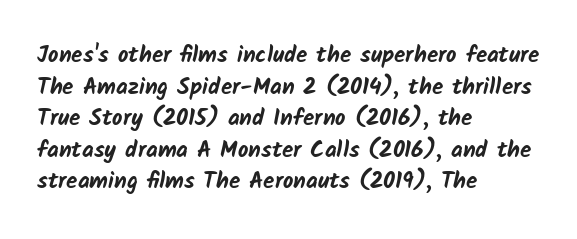
{"bold": "yes", "underline": "no", "align": "left", "line_spacing": "normal", "line_spacing_ratio": 1.37, "letter_spacing": "normal", "letter_spacing_em": 0.0, "glyph_px": 23}
